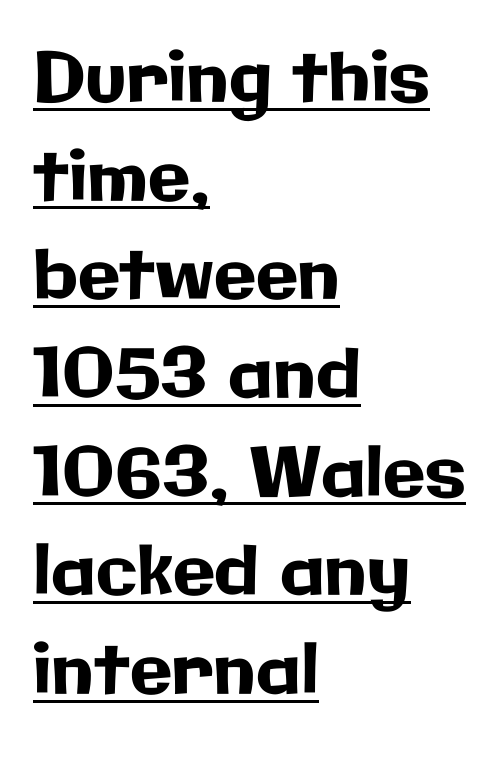
The image shows 69 px sans-serif type, upright; set left-aligned, normal line spacing (1.43x), normal letter spacing, underlined; low stroke contrast and a medium x-height.
